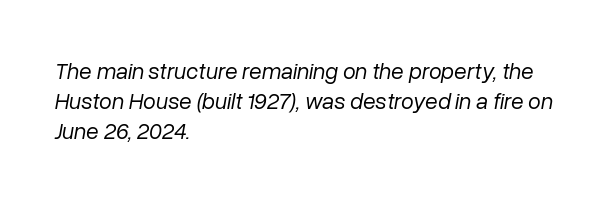
Slanted lettering throughout. The string is rendered with underlining switched off. Tracking here is standard; glyphs follow each other at the usual distance. The typesetting does not lean heavy: it is not bold.
